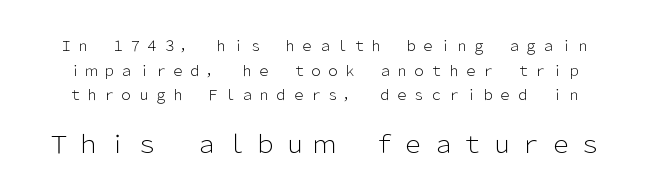
Q: Is the text bold? A: No.
Q: Is the text italic (slanted)? A: No, it is upright.
Q: Is the text underlined? A: No.
Q: Is the spacing between letters normal or unusually wide? A: Unusually wide.
Q: Which block of text is set in a larger size, the first (top) or the second (bottom)? A: The second (bottom) one.
